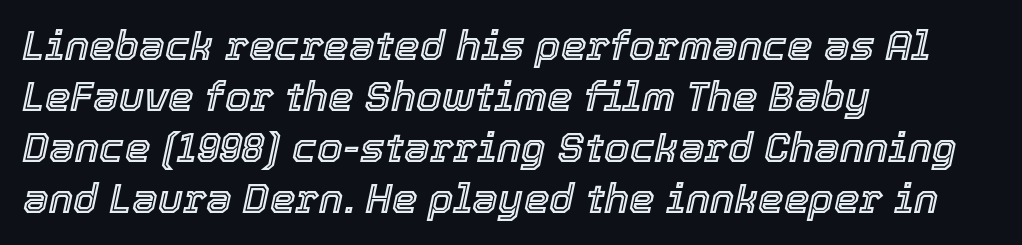
The face used here is proportionally spaced, like ordinary book or web type. Rendered with sloped, italic letterforms. A student would call this left alignment; a typographer would say flush left, rag right. The space directly below the letters is spotless. No extra tracking has been applied to these lines.
